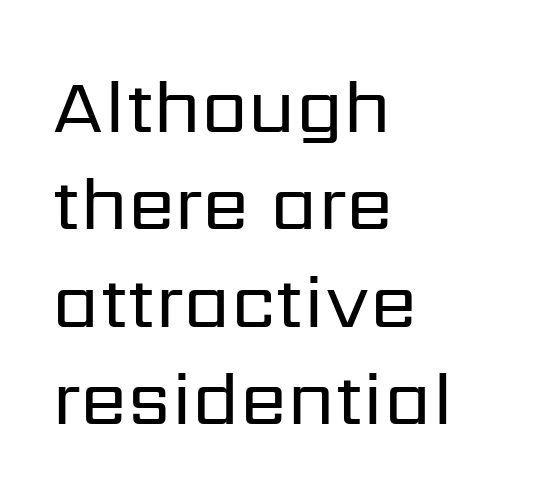
Q: Is the text bold? A: No.
Q: Is the text italic (slanted)? A: No, it is upright.
Q: Is the typeface a serif or a sans-serif typeface? A: Sans-serif.
Q: Is the text underlined? A: No.
Q: How is the paragraph aligned? A: Left-aligned.
Q: Is the spacing between letters normal or unusually wide? A: Normal.
Q: Is the spacing between lines tight, normal or loose? A: Normal.
Q: Width (condensed, normal, or wide)? A: Normal.
Q: Stroke contrast? A: Low.
Q: x-height? A: Medium.
Q: Monospaced? A: No.
